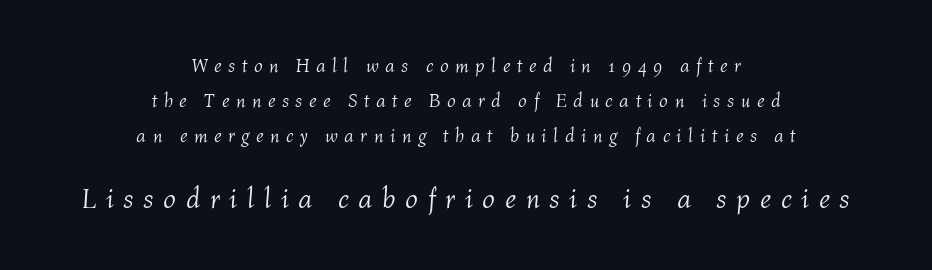
Horizontally, the lines are justified to the midpoint only. The gap between lines stays unmarked. Italic? Definitely — the glyphs are oblique. How are the letters spaced? Widely, with obvious added tracking. Scale increases going downward across the two blocks.
